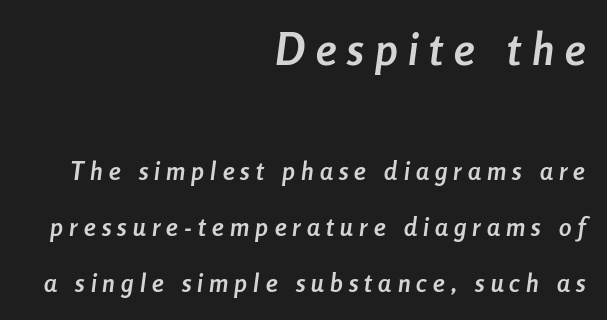
The tracking jumps out immediately: characters are airy and widely separated. Heft: maximum for text — a bold. The whole block is typeset with a tilt. The zone under the glyphs is completely vacant.
